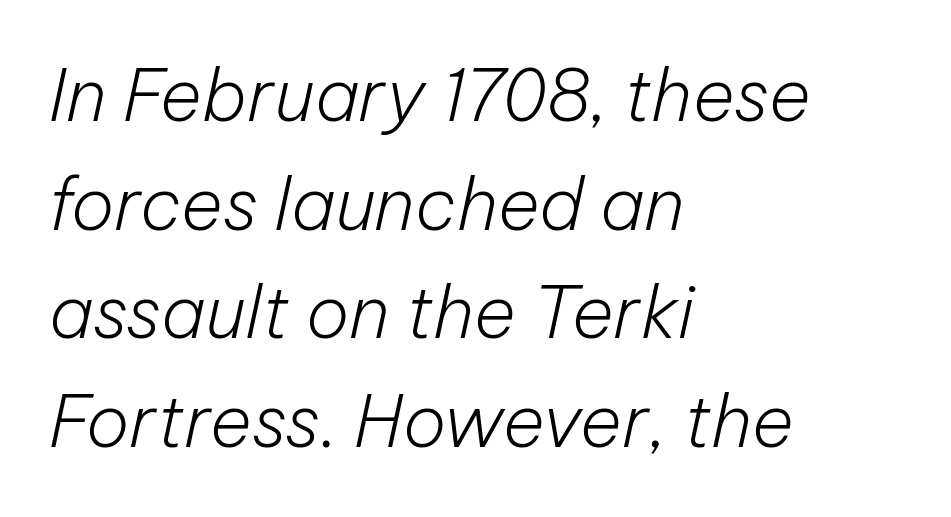
When letters slant like this, we call the style italic. Does the copy run flush right? No — it runs flush left. The zone under the glyphs is completely vacant. The passage shown is typed in a proportional face where columns would drift. Evenly set lines give the paragraph a standard silhouette. Is the type heavy? It reads as light-to-regular instead.
